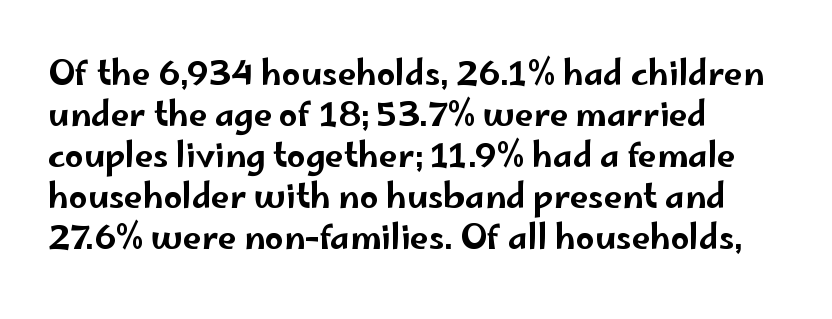
The image shows 33 px wide sans-serif type, upright; set left-aligned, line spacing 1.24x, normal letter spacing, not underlined; low stroke contrast and a small x-height.
